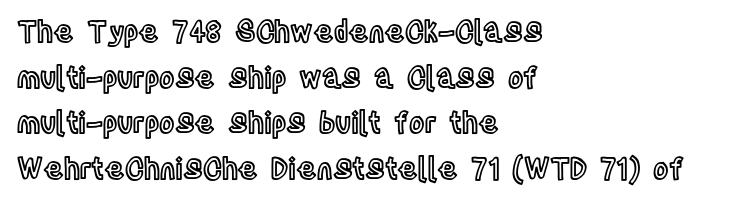
What stands out about the letter spacing? Nothing — it is the standard amount. Italic? Not at all — the glyphs are vertical. Just letters on the line, the space beneath them empty. Character widths vary here, with narrow letters taking less room than wide ones.
